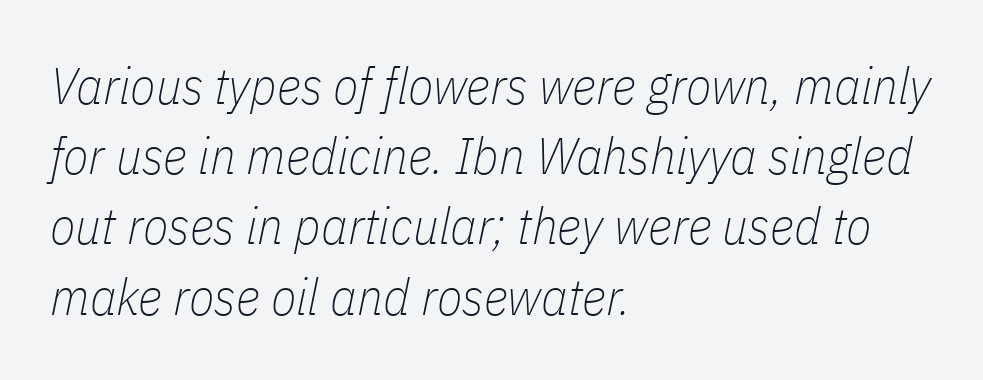
A typesetter would call this zero additional tracking. Here the designer chose a conventional face with non-uniform glyph widths. Just letters on the line, the space beneath them empty. Horizontal alignment here is leftward, the default for most running prose. If you measured baseline to baseline, you'd find a middling distance.
